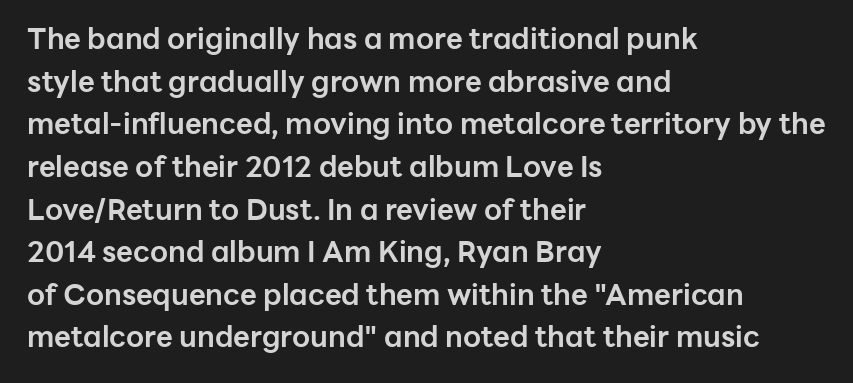
The image shows 29 px bold sans-serif type, upright; set left-aligned, normal line spacing (1.47x), normal letter spacing, not underlined; low stroke contrast and a medium x-height.
